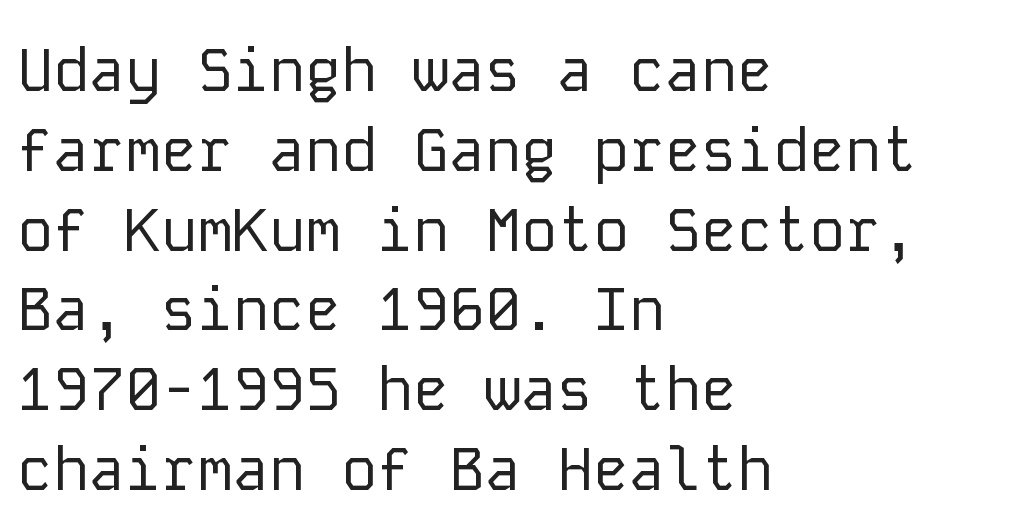
The image shows 60 px regular-weight sans-serif type, upright, monospaced; set left-aligned, normal line spacing (1.33x), normal letter spacing, not underlined; low stroke contrast and a medium x-height.
